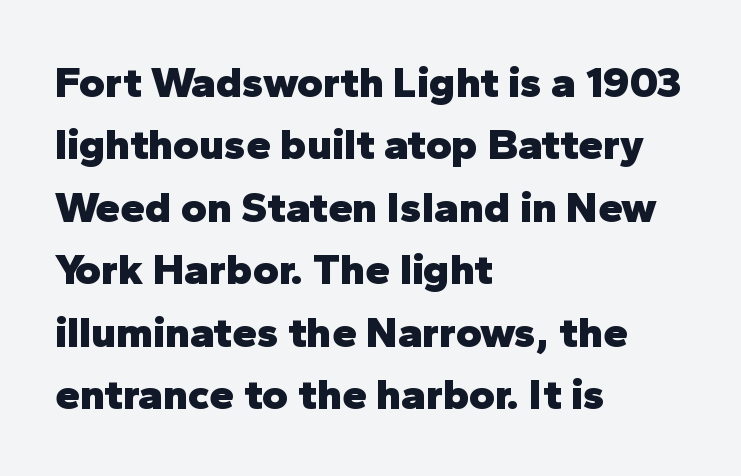
{"serif": "no", "italic": "no", "bold": "yes", "weight": "heavy", "width": "normal", "stroke_contrast": "low", "x_height": "medium", "monospaced": "no", "underline": "no", "align": "left", "line_spacing": "normal", "line_spacing_ratio": 1.42, "letter_spacing": "normal", "letter_spacing_em": 0.0, "glyph_px": 44}
